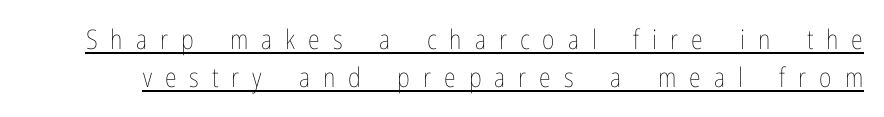
A continuous stroke trails under the words, as in a hyperlink. The letters stand upright; this is a roman face. Between one letter and the next there's a generous, obvious gap. The passage shown stacks its lines at a standard gap. Weight: not bold — regular or lighter.
